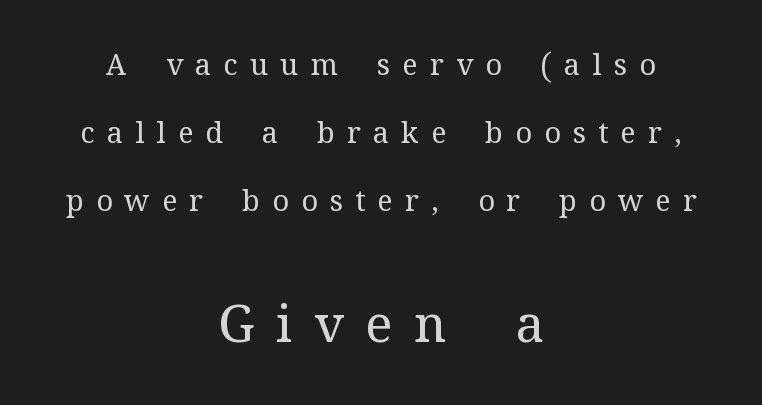
Beneath every word, the page is bare. This sample uses a serif face. Loose tracking; the words dissolve into strings of separated letters. Casual observation: everything's sitting right in the middle.
